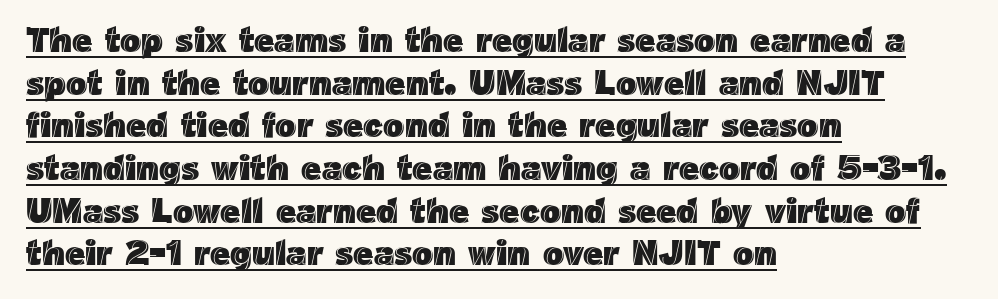
Q: Is the text italic (slanted)? A: No, it is upright.
Q: Is the text underlined? A: Yes.
Q: How is the paragraph aligned? A: Left-aligned.
Q: Is the spacing between letters normal or unusually wide? A: Normal.
Q: Width (condensed, normal, or wide)? A: Normal.
Q: x-height? A: Medium.
Q: Monospaced? A: No.
